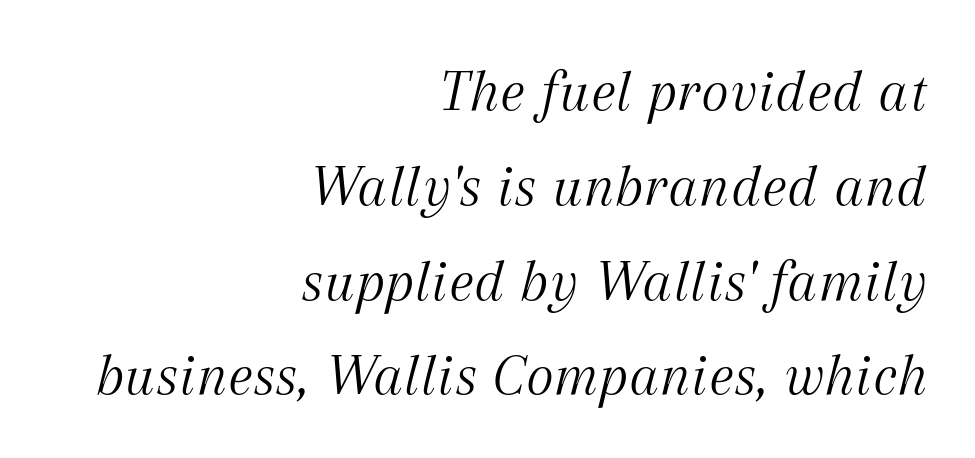
{"serif": "yes", "italic": "yes", "lean": "right", "slant_degrees": 12, "bold": "no", "weight": "light", "width": "normal", "stroke_contrast": "medium", "x_height": "medium", "monospaced": "no", "underline": "no", "align": "right", "line_spacing": "normal", "line_spacing_ratio": 1.58, "letter_spacing": "normal", "letter_spacing_em": 0.0, "glyph_px": 60}
